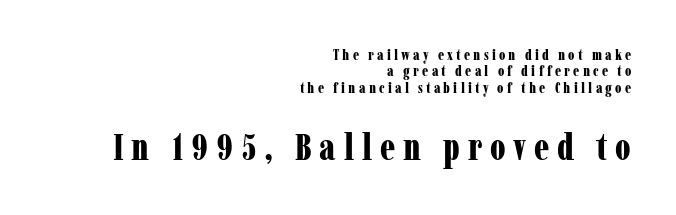
Q: Is the text bold? A: Yes.
Q: Is the text italic (slanted)? A: No, it is upright.
Q: Is the typeface a serif or a sans-serif typeface? A: Serif.
Q: Is the text underlined? A: No.
Q: How is the paragraph aligned? A: Right-aligned.
Q: Is the spacing between letters normal or unusually wide? A: Unusually wide.
Q: Is the spacing between lines tight, normal or loose? A: Tight.
Q: Which block of text is set in a larger size, the first (top) or the second (bottom)? A: The second (bottom) one.
Q: Width (condensed, normal, or wide)? A: Condensed.
Q: Stroke contrast? A: Low.
Q: x-height? A: Medium.
Q: Monospaced? A: No.
